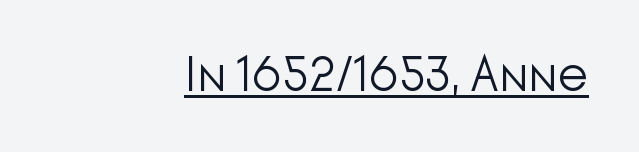
You could not count columns in this text — the font is proportionally spaced. No extra tracking has been applied to these lines. Unlike a traditional serif, this face leaves its strokes unadorned. Posture: straight, roman, zero tilt. Each stroke keeps to a modest, everyday thickness or less. This rendering features underlined lettering.
